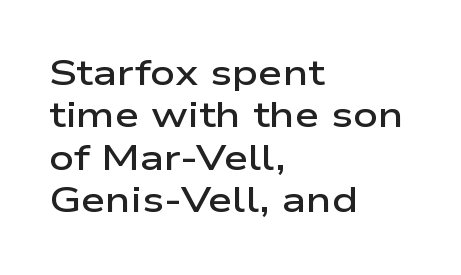
The image shows 35 px semibold, wide sans-serif type, upright; set left-aligned, line spacing 1.21x, normal letter spacing, not underlined; low stroke contrast and a medium x-height.
